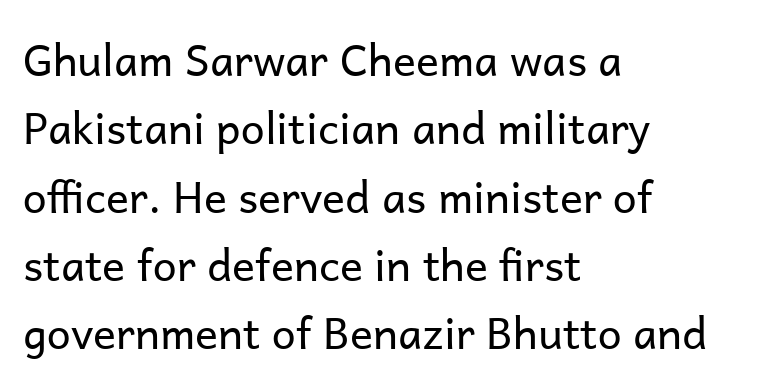
Q: Is the text bold? A: No.
Q: Is the text italic (slanted)? A: No, it is upright.
Q: Is the typeface a serif or a sans-serif typeface? A: Sans-serif.
Q: Is the text underlined? A: No.
Q: How is the paragraph aligned? A: Left-aligned.
Q: Is the spacing between letters normal or unusually wide? A: Normal.
Q: Is the spacing between lines tight, normal or loose? A: Normal.
Q: Width (condensed, normal, or wide)? A: Normal.
Q: Stroke contrast? A: Low.
Q: x-height? A: Medium.
Q: Monospaced? A: No.
